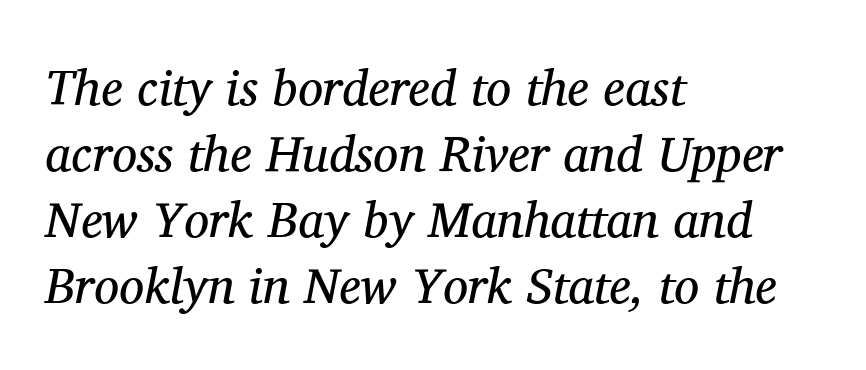
The typography opts for an oblique posture over an upright one. Weight: in the light-to-regular range. Think of a printed novel: that variable character pitch is what you see here. No word sits above an underline.
